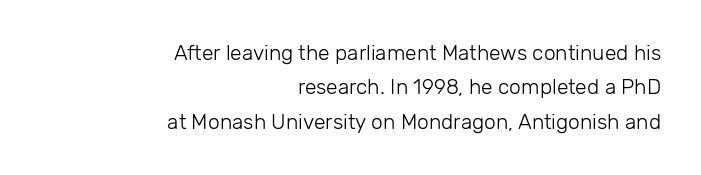
The image shows 21 px text type, upright; set right-aligned, normal line spacing (1.64x), normal letter spacing, not underlined.
